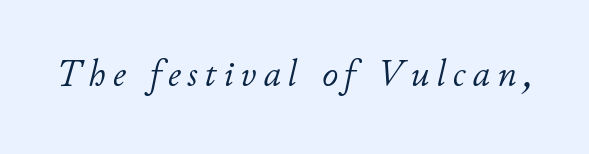
{"italic": "yes", "lean": "right", "slant_degrees": 11, "bold": "no", "weight": "light", "width": "normal", "stroke_contrast": "low", "x_height": "small", "monospaced": "no", "underline": "no", "glyph_px": 39}
